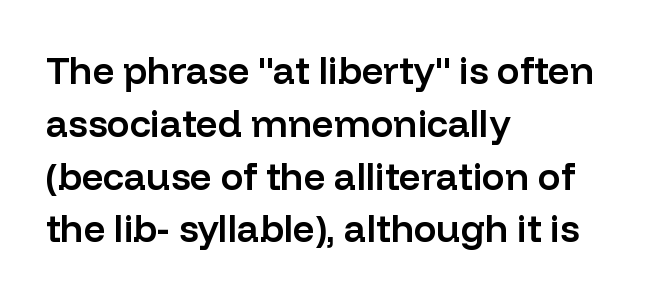
{"serif": "no", "italic": "no", "bold": "semi", "weight": "semibold", "width": "normal", "stroke_contrast": "low", "x_height": "medium", "monospaced": "no", "underline": "no", "align": "left", "line_spacing": "normal", "line_spacing_ratio": 1.39, "letter_spacing": "normal", "letter_spacing_em": 0.0, "glyph_px": 38}
